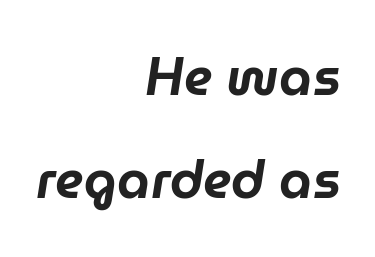
The passage shown is typed in a proportional face where columns would drift. Compared with ordinary roman type, these characters are visibly tilted. Honestly, the letter spacing is just normal — you wouldn't notice it. The gap between lines stays unmarked. Regarding leading, the lines here are spaced well apart. Compared with a flush-left layout, this one pins lines to the opposite, right side.
